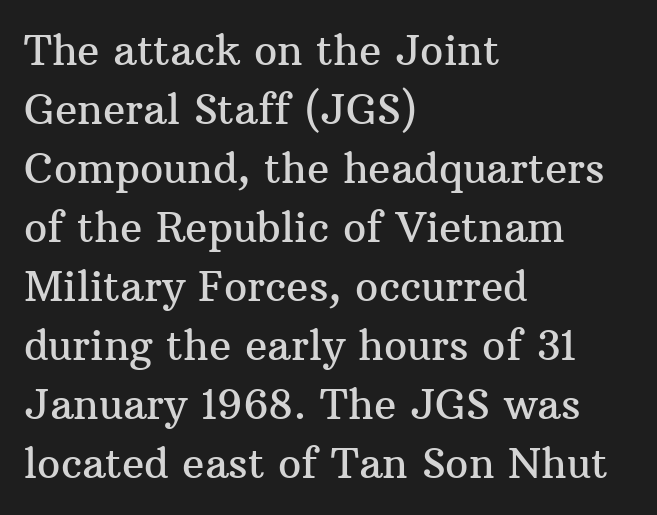
Q: Is the text italic (slanted)? A: No, it is upright.
Q: Is the typeface a serif or a sans-serif typeface? A: Serif.
Q: Is the text underlined? A: No.
Q: How is the paragraph aligned? A: Left-aligned.
Q: Is the spacing between letters normal or unusually wide? A: Normal.
Q: Is the spacing between lines tight, normal or loose? A: Normal.
Q: Width (condensed, normal, or wide)? A: Normal.
Q: Stroke contrast? A: Medium.
Q: x-height? A: Medium.
Q: Monospaced? A: No.
